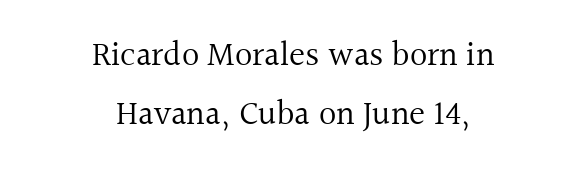
Vertical stems look standard width or narrower in stroke. The face used here is rendered with its standard letterfit. Character widths vary here, with narrow letters taking less room than wide ones. Plain, unruled lines of type.
